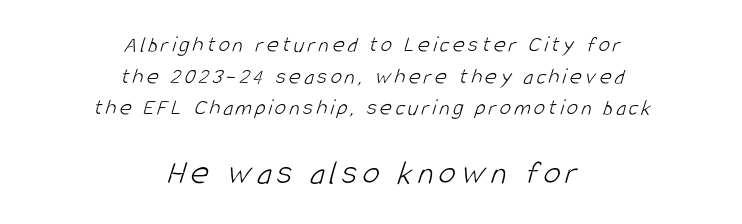
A light-to-regular cut is what we see here. Teacher's note: observe the equal gaps on both sides — that is centered alignment. Here the second block reads like a headline and the first like body copy. Honestly, there is no underline to notice here at all. These lines sit exactly where default settings would place them. Classification — sans serif.
